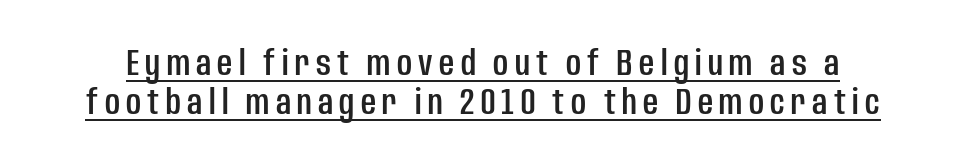
Do the characters align in a grid? No, the font is proportional. Beneath each row of characters lies a ruled line. The block of text is dense from top to bottom, with scant space between rows. Vertical strokes here are truly vertical.
